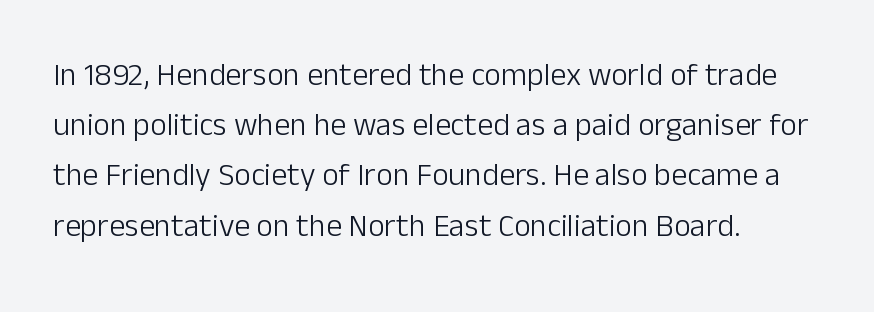
Q: Is the text bold? A: No.
Q: Is the text italic (slanted)? A: No, it is upright.
Q: Is the typeface a serif or a sans-serif typeface? A: Sans-serif.
Q: Is the text underlined? A: No.
Q: How is the paragraph aligned? A: Left-aligned.
Q: Is the spacing between letters normal or unusually wide? A: Normal.
Q: Is the spacing between lines tight, normal or loose? A: Normal.
Q: Width (condensed, normal, or wide)? A: Normal.
Q: Stroke contrast? A: Low.
Q: x-height? A: Medium.
Q: Monospaced? A: No.
